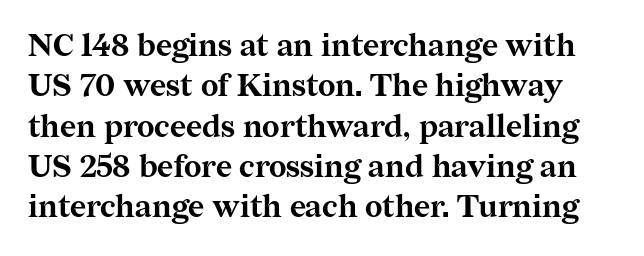
{"serif": "yes", "italic": "no", "bold": "yes", "weight": "bold", "width": "normal", "stroke_contrast": "medium", "x_height": "medium", "monospaced": "no", "underline": "no", "line_spacing": "normal", "line_spacing_ratio": 1.3, "letter_spacing": "normal", "letter_spacing_em": 0.0, "glyph_px": 31}
